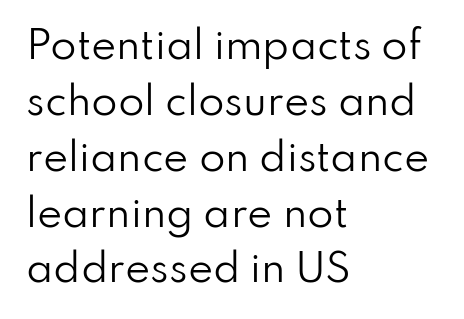
Q: Is the text bold? A: No.
Q: Is the text italic (slanted)? A: No, it is upright.
Q: Is the typeface a serif or a sans-serif typeface? A: Sans-serif.
Q: Is the text underlined? A: No.
Q: How is the paragraph aligned? A: Left-aligned.
Q: Is the spacing between letters normal or unusually wide? A: Normal.
Q: Is the spacing between lines tight, normal or loose? A: Normal.
Q: Width (condensed, normal, or wide)? A: Normal.
Q: Stroke contrast? A: Low.
Q: x-height? A: Small.
Q: Monospaced? A: No.
